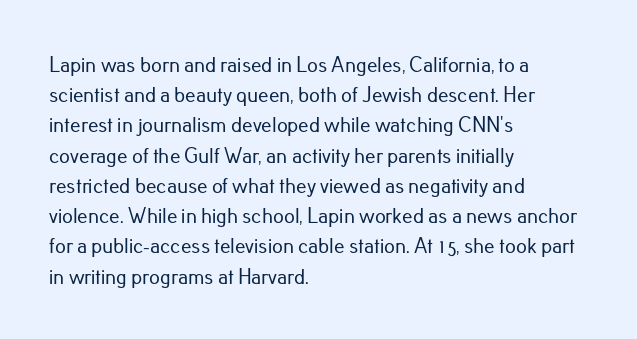
The lines sit at an ordinary, default distance from one another. In terms of posture, this sample is upright. What stands out about the letter spacing? Nothing — it is the standard amount. Leftover space on each line is placed entirely after the last word. Check the space under the baseline: it is left empty.
